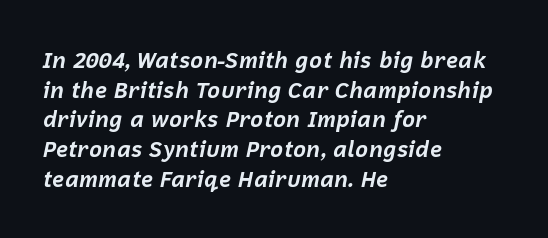
Is the type slanted? Yes — the strokes lean at a clear angle. The paragraph has a hard left edge and a soft right edge. Bare-footed words on every line. There is no visible air inserted between adjacent glyphs. Rows of type keep a routine distance in the vertical direction.
